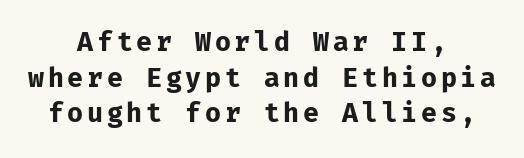
The image shows 26 px bold type, upright; set centered, normal line spacing (1.37x), not underlined.
